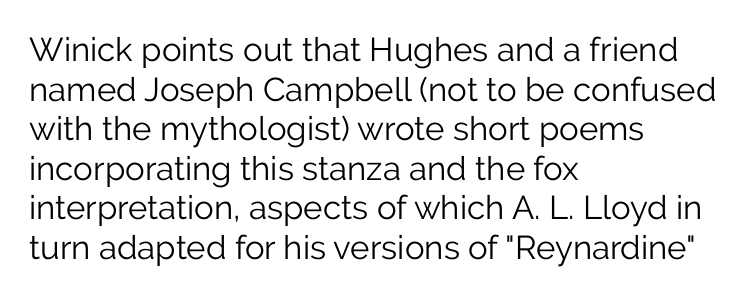
The type sits square on the baseline with zero lean. Short and long lines alike share a common starting point at left. Heaviness? Minimal to ordinary, like unemphasized prose. Regarding serifs, this sample does without them. Clear beneath every line of the passage.
